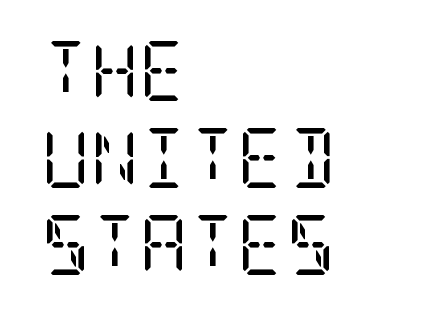
Q: Is the text bold? A: No.
Q: Is the text italic (slanted)? A: No, it is upright.
Q: Is the typeface a serif or a sans-serif typeface? A: Serif.
Q: Is the text underlined? A: No.
Q: How is the paragraph aligned? A: Left-aligned.
Q: Is the spacing between letters normal or unusually wide? A: Normal.
Q: Is the spacing between lines tight, normal or loose? A: Normal.
Q: Width (condensed, normal, or wide)? A: Condensed.
Q: Stroke contrast? A: Low.
Q: x-height? A: Large.
